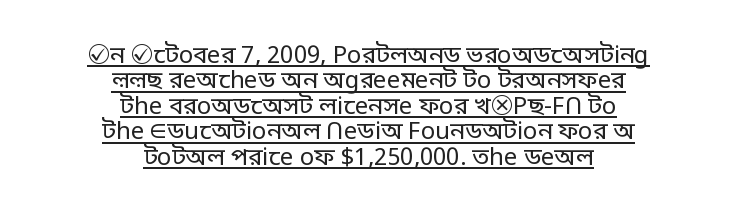
Q: Is the text bold? A: No.
Q: Is the text italic (slanted)? A: No, it is upright.
Q: Is the text underlined? A: Yes.
Q: How is the paragraph aligned? A: Centered.
Q: Is the spacing between letters normal or unusually wide? A: Normal.
Q: Is the spacing between lines tight, normal or loose? A: Tight.
